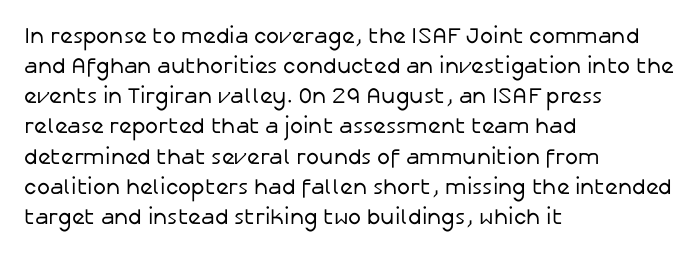
{"italic": "no", "bold": "no", "underline": "no", "align": "left", "line_spacing": "normal", "line_spacing_ratio": 1.37, "letter_spacing": "normal", "letter_spacing_em": 0.0, "glyph_px": 22}
